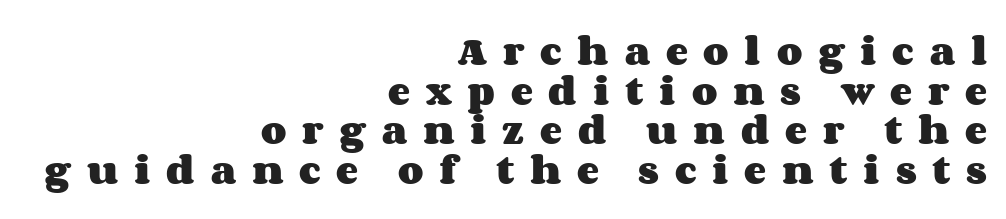
The image shows 33 px heavy, wide type, upright; set right-aligned, line spacing 1.2x, unusually wide letter spacing (+0.48 em), not underlined; medium stroke contrast and a large x-height.
